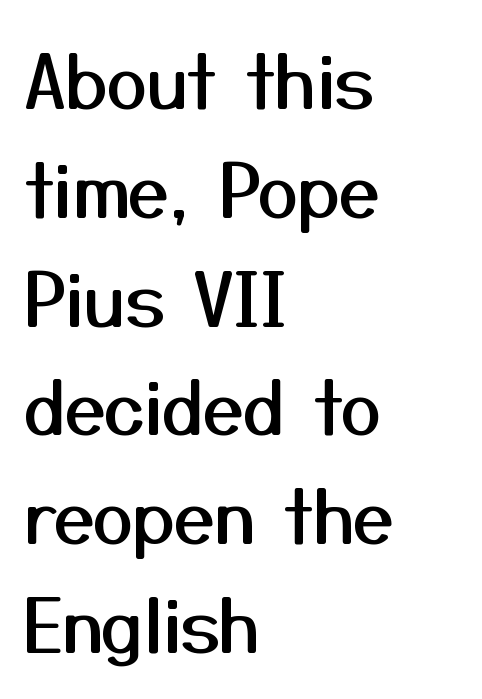
Horizontal alignment here is leftward, the default for most running prose. Nothing sits at the stroke ends, so this counts as sans-serif. Varying glyph widths throughout — classic text-font behaviour. These lines keep a tight, regular rhythm from letter to letter. The space beneath each line is pristine and unruled.
